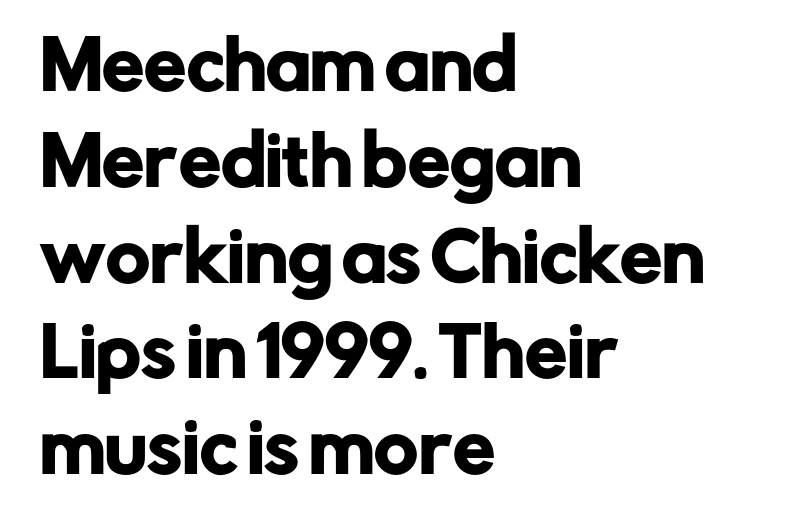
A normal amount of white space separates one row of letters from the next. Descender tails drop into unmarked territory. In terms of posture, this sample is upright. The rendering shows plain stroke endings on the letterforms — a sans-serif design.
